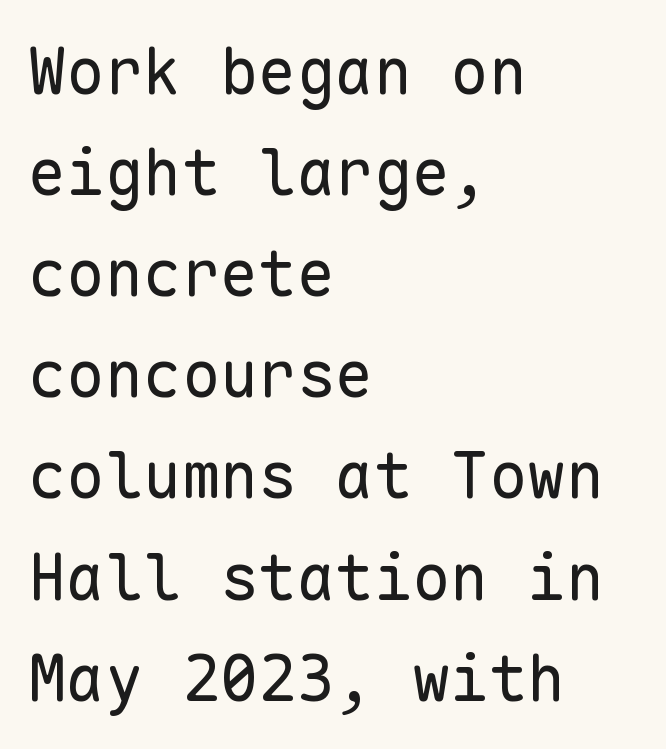
Q: Is the text bold? A: No.
Q: Is the text italic (slanted)? A: No, it is upright.
Q: Is the typeface a serif or a sans-serif typeface? A: Sans-serif.
Q: Is the text underlined? A: No.
Q: How is the paragraph aligned? A: Left-aligned.
Q: Is the spacing between letters normal or unusually wide? A: Normal.
Q: Is the spacing between lines tight, normal or loose? A: Normal.
Q: Width (condensed, normal, or wide)? A: Normal.
Q: Stroke contrast? A: Low.
Q: x-height? A: Medium.
Q: Monospaced? A: Yes.
